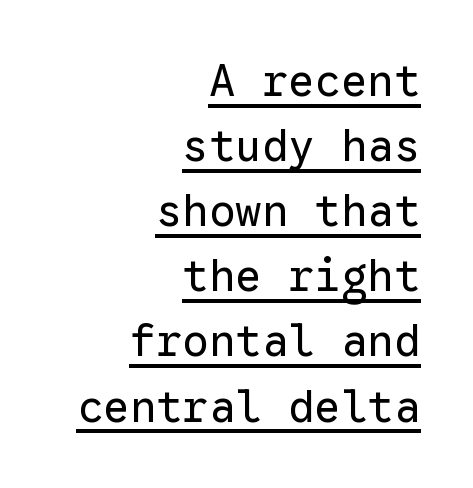
Glyph-to-glyph distance matches everyday printed text. This rendering features underlined lettering. The typeface chosen for these lines omits serifs. These lines are set flush right with a ragged left edge. Designer's note — italics off, roman on. The strokes are not fattened; the text isn't bold.
